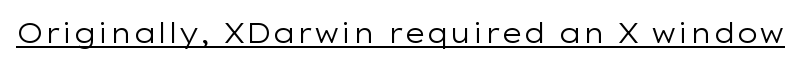
Q: Is the text bold? A: No.
Q: Is the text italic (slanted)? A: No, it is upright.
Q: Is the text underlined? A: Yes.
Q: Is the spacing between letters normal or unusually wide? A: Normal.
